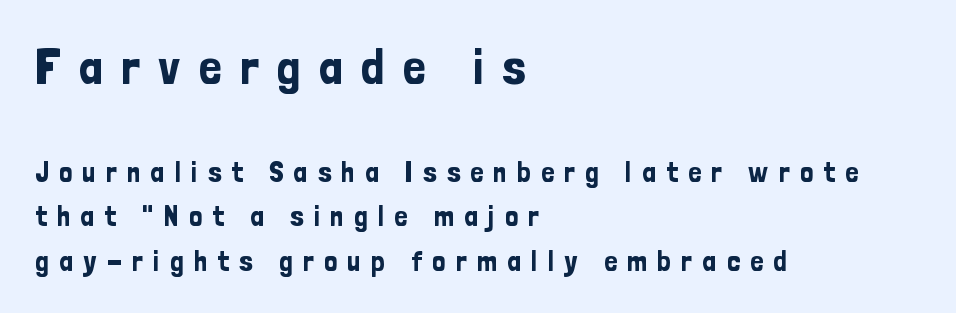
Q: Is the text italic (slanted)? A: No, it is upright.
Q: Is the typeface a serif or a sans-serif typeface? A: Sans-serif.
Q: Is the text underlined? A: No.
Q: How is the paragraph aligned? A: Left-aligned.
Q: Is the spacing between letters normal or unusually wide? A: Unusually wide.
Q: Is the spacing between lines tight, normal or loose? A: Normal.
Q: Which block of text is set in a larger size, the first (top) or the second (bottom)? A: The first (top) one.
Q: Width (condensed, normal, or wide)? A: Condensed.
Q: Stroke contrast? A: Low.
Q: x-height? A: Medium.
Q: Monospaced? A: No.
